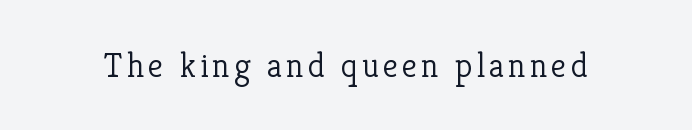
The image shows 35 px light serif type, upright; set not underlined; low stroke contrast and a medium x-height.
